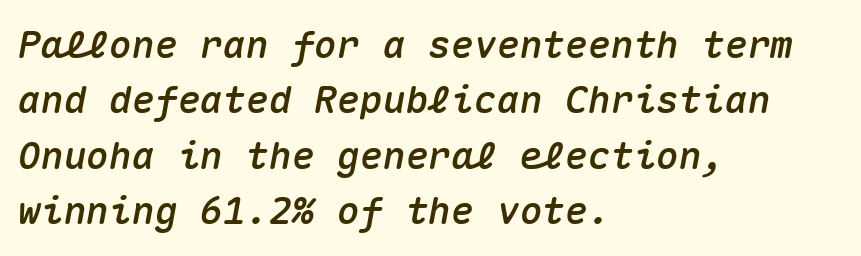
Layout note: lines flush left. Anything drawn beneath the words? Only blank space. The rows are spaced the way most documents space them. The face used here is monospaced, like something from a code editor. The axis of the letterforms is tilted away from vertical. What stands out about the letter spacing? Nothing — it is the standard amount.
